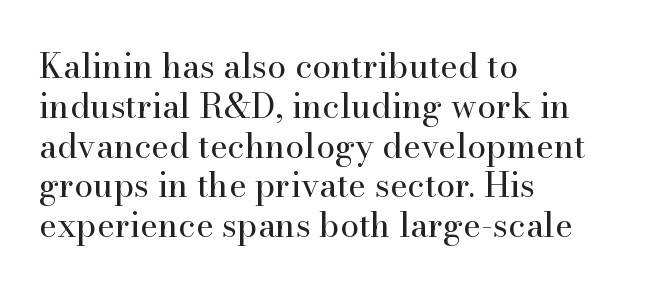
Q: Is the text bold? A: No.
Q: Is the text italic (slanted)? A: No, it is upright.
Q: Is the typeface a serif or a sans-serif typeface? A: Serif.
Q: Is the text underlined? A: No.
Q: How is the paragraph aligned? A: Left-aligned.
Q: Is the spacing between letters normal or unusually wide? A: Normal.
Q: Width (condensed, normal, or wide)? A: Normal.
Q: Stroke contrast? A: High.
Q: x-height? A: Small.
Q: Monospaced? A: No.
